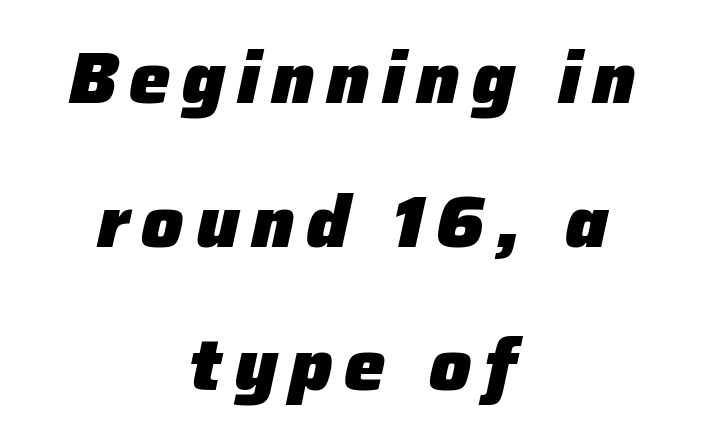
The image shows 74 px heavy type, italic (leaning right); set centered, loose line spacing (1.94x), not underlined; low stroke contrast and a medium x-height.
